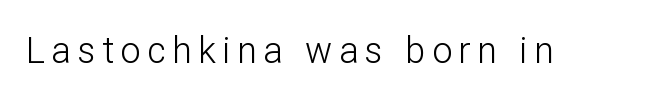
This is roman type, the default non-slanted kind. The passage shown is typeset with a sans-serif family. Nothing heavy about these letters — not bold at all. The passage shown is typed in a proportional face where columns would drift.
